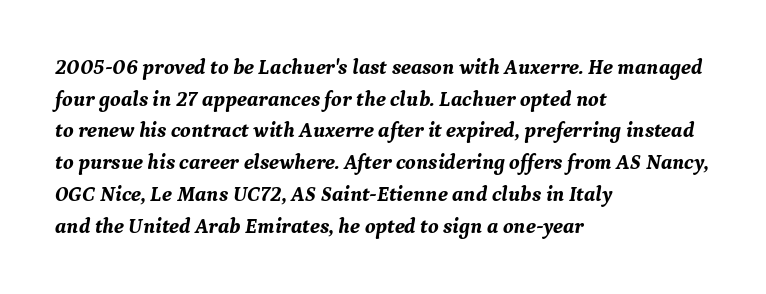
{"italic": "yes", "lean": "right", "slant_degrees": 9, "bold": "yes", "underline": "no", "align": "left", "line_spacing": "normal", "line_spacing_ratio": 1.51, "letter_spacing": "normal", "letter_spacing_em": 0.0, "glyph_px": 21}
